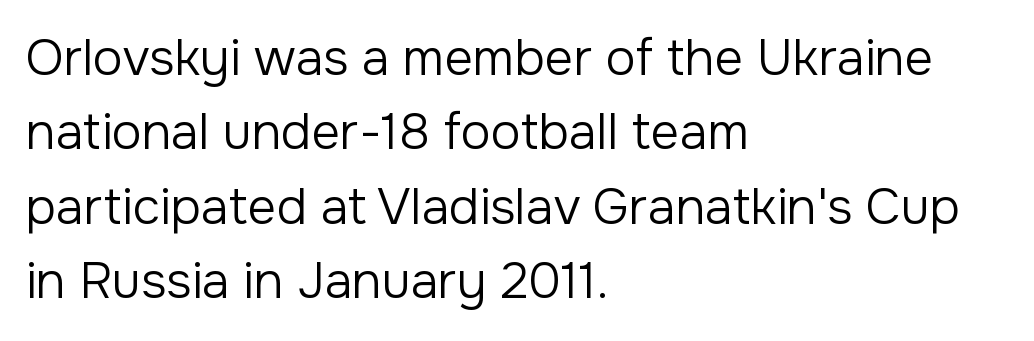
The image shows 50 px regular-weight sans-serif type, upright; set left-aligned, normal line spacing (1.49x), normal letter spacing, not underlined; low stroke contrast and a medium x-height.
